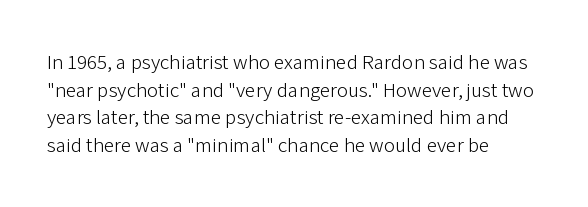
Every stem runs plumb, perpendicular to the baseline. Leftover space on each line is placed entirely after the last word. Check the space under the baseline: it is left empty. This reads as an unemphasized weight, regular at the heaviest. Caption: standard tracking, unaltered.
